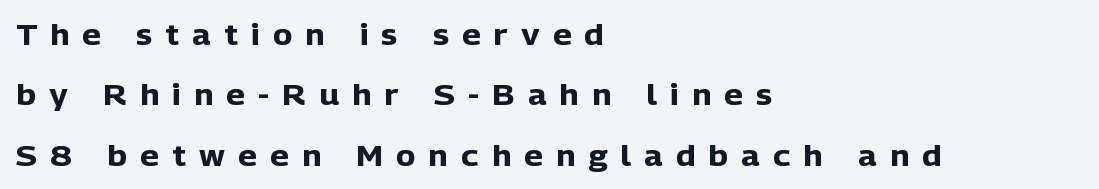
The image shows 29 px heavy sans-serif type, upright; set left-aligned, loose line spacing (2.08x), unusually wide letter spacing (+0.46 em), not underlined; low stroke contrast and a medium x-height.
